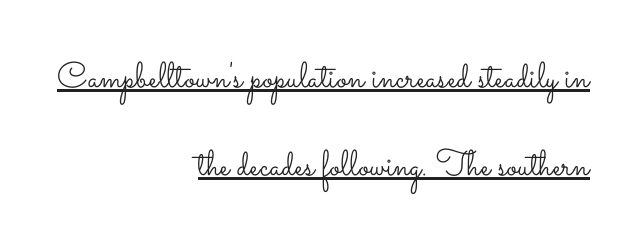
The image shows 36 px light, wide type; set right-aligned, loose line spacing (2.45x), normal letter spacing, underlined; low stroke contrast and a small x-height.
